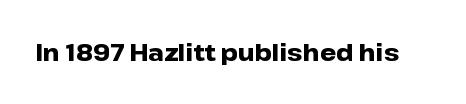
{"italic": "no", "bold": "yes", "underline": "no", "letter_spacing": "normal", "letter_spacing_em": 0.0, "glyph_px": 23}
